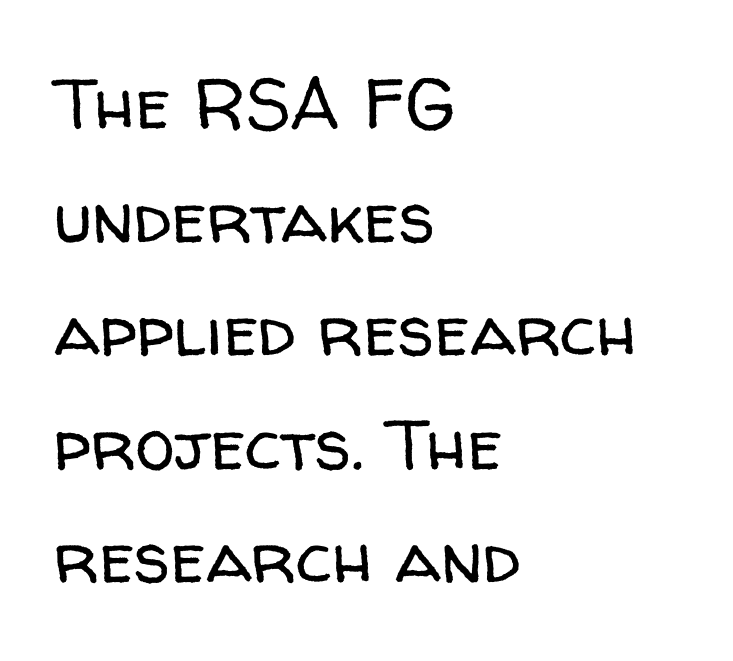
Q: Is the text bold? A: No.
Q: Is the text italic (slanted)? A: No, it is upright.
Q: Is the typeface a serif or a sans-serif typeface? A: Sans-serif.
Q: Is the text underlined? A: No.
Q: How is the paragraph aligned? A: Left-aligned.
Q: Is the spacing between letters normal or unusually wide? A: Normal.
Q: Is the spacing between lines tight, normal or loose? A: Normal.
Q: Width (condensed, normal, or wide)? A: Normal.
Q: Stroke contrast? A: Low.
Q: x-height? A: Medium.
Q: Monospaced? A: No.
